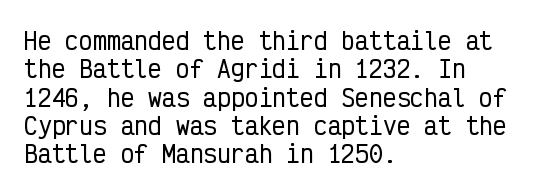
{"italic": "no", "underline": "no", "align": "left", "line_spacing_ratio": 1.23, "letter_spacing": "normal", "letter_spacing_em": 0.0, "glyph_px": 23}
